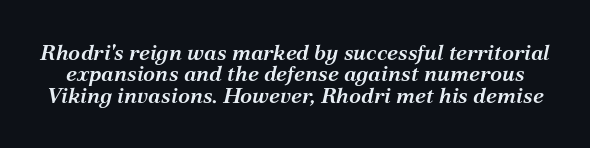
Only glyphs here, with clear space below each row. Successive baselines arrive quickly, one right under another. Summary of weight: moderately heavy, a semibold. The letters sit at their default tracking, neither squeezed nor spread.
